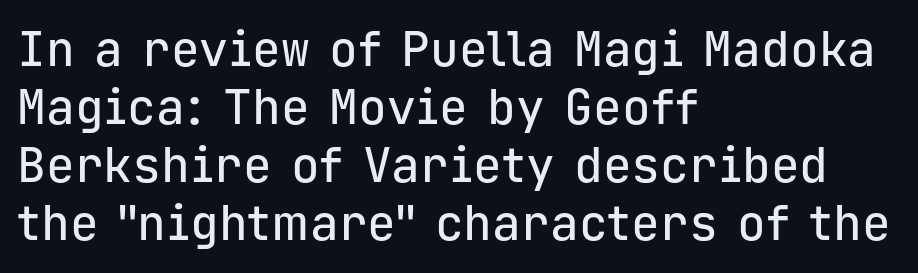
Q: Is the text italic (slanted)? A: No, it is upright.
Q: Is the typeface a serif or a sans-serif typeface? A: Sans-serif.
Q: Is the text underlined? A: No.
Q: How is the paragraph aligned? A: Left-aligned.
Q: Is the spacing between letters normal or unusually wide? A: Normal.
Q: Width (condensed, normal, or wide)? A: Normal.
Q: Stroke contrast? A: Low.
Q: x-height? A: Medium.
Q: Monospaced? A: Yes.
